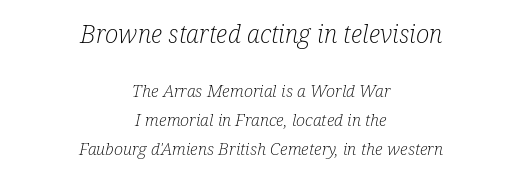
The image shows 25 px text type, italic (leaning right); set centered, normal line spacing (1.7x), normal letter spacing, not underlined; the first (top) block is 1.47x larger.
